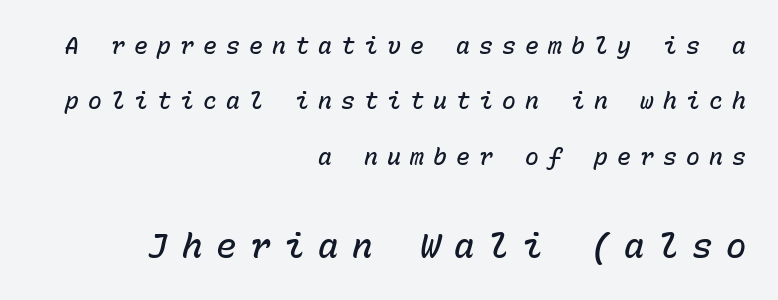
{"italic": "yes", "lean": "right", "slant_degrees": 15, "bold": "semi", "weight": "semibold", "width": "normal", "stroke_contrast": "low", "x_height": "medium", "monospaced": "yes", "underline": "no", "align": "right", "line_spacing": "loose", "line_spacing_ratio": 2.41, "letter_spacing": "wide", "letter_spacing_em": 0.4, "larger_block": "second", "size_ratio": 1.48, "glyph_px": 34}
